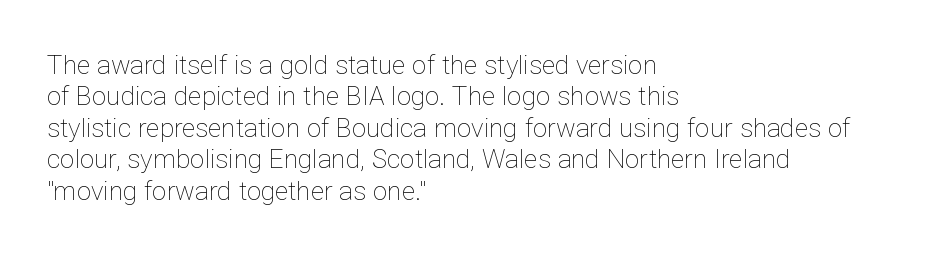
Q: Is the text bold? A: No.
Q: Is the text italic (slanted)? A: No, it is upright.
Q: Is the text underlined? A: No.
Q: How is the paragraph aligned? A: Left-aligned.
Q: Is the spacing between letters normal or unusually wide? A: Normal.
